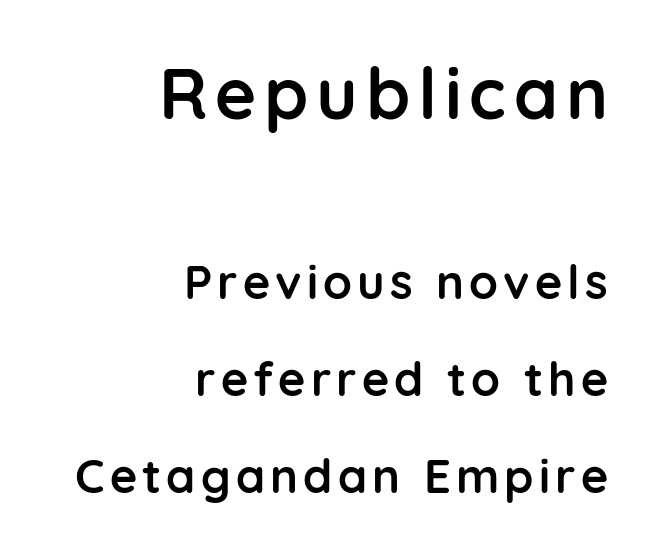
The image shows 71 px semibold sans-serif type, upright; set right-aligned, loose line spacing (2.07x), not underlined; the first (top) block is 1.51x larger; low stroke contrast and a medium x-height.
